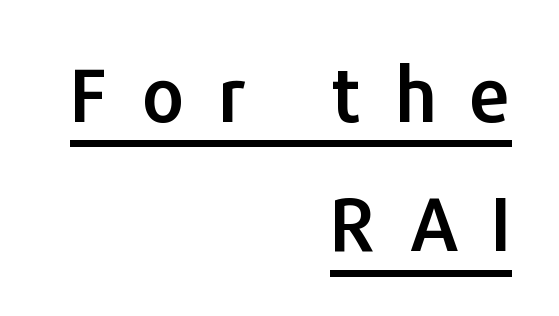
Check where the strokes stop: nothing finishes them off — pure sans. The tracking jumps out immediately: characters are airy and widely separated. Looks like regular typesetting: each glyph gets only the width it needs. This is underlined copy, the kind a proofreader might mark for attention. Do the letters lean? They stand straight.
